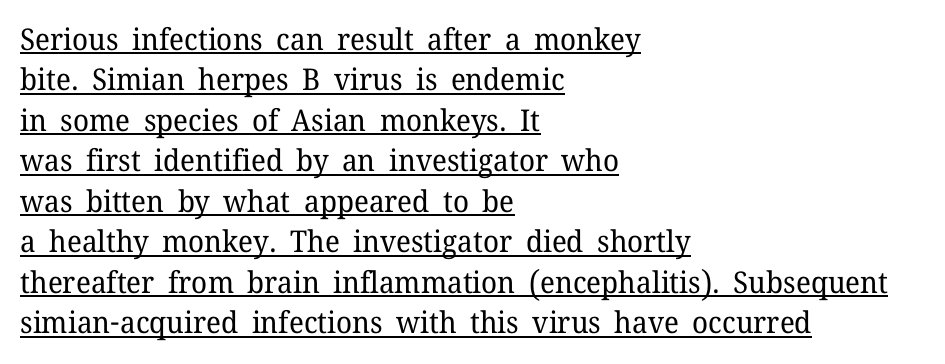
A roman cut, with each character standing at attention. Underline: present. The font sits on the lighter half of the weight spectrum, regular included. A typesetter would label this face a serif. Look at the tracking — it's just the regular setting, nothing added.
